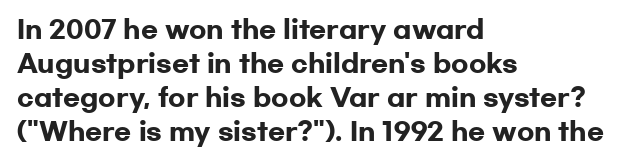
The image shows 25 px bold type, upright; set left-aligned, normal line spacing (1.36x), normal letter spacing, not underlined.
